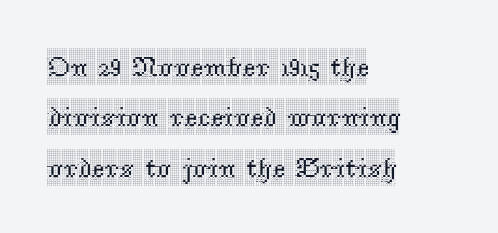
{"serif": "yes", "italic": "no", "width": "condensed", "x_height": "large", "monospaced": "no", "underline": "no", "align": "left", "line_spacing_ratio": 1.8, "letter_spacing": "normal", "letter_spacing_em": 0.0, "glyph_px": 28}
